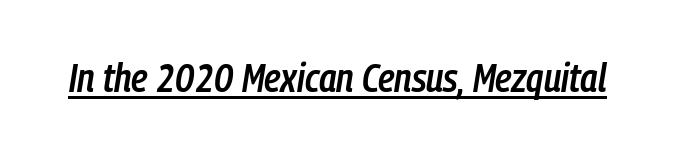
The image shows 40 px semibold, condensed type, italic (leaning right); set normal letter spacing, underlined; low stroke contrast and a medium x-height.
